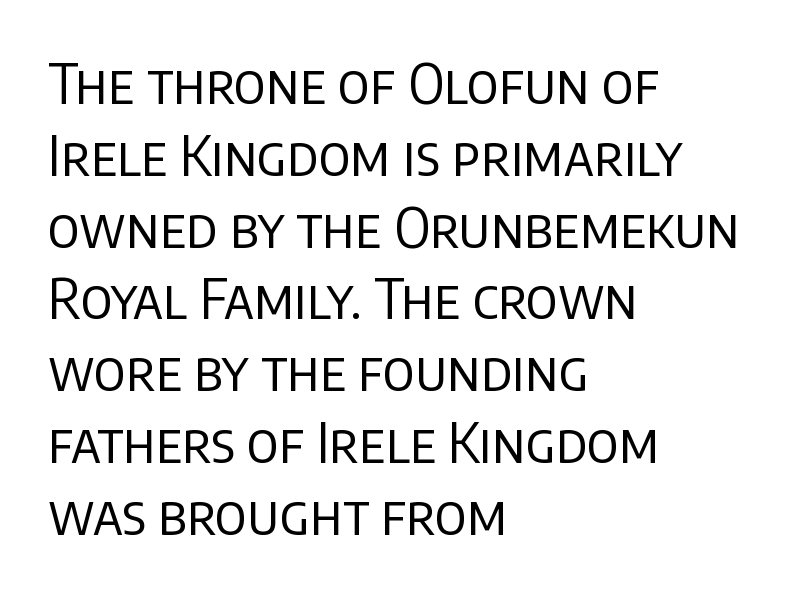
{"serif": "no", "italic": "no", "bold": "no", "weight": "regular", "width": "normal", "stroke_contrast": "low", "x_height": "large", "monospaced": "no", "underline": "no", "align": "left", "line_spacing": "normal", "line_spacing_ratio": 1.33, "letter_spacing": "normal", "letter_spacing_em": 0.0, "glyph_px": 54}
